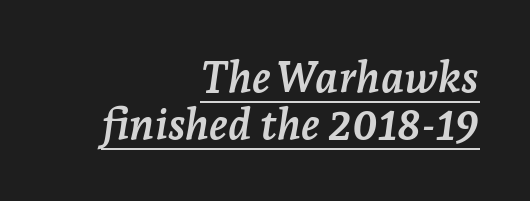
{"serif": "yes", "italic": "yes", "lean": "right", "slant_degrees": 7, "bold": "yes", "weight": "semibold", "width": "normal", "stroke_contrast": "low", "x_height": "medium", "monospaced": "no", "underline": "yes", "align": "right", "line_spacing": "tight", "line_spacing_ratio": 1.09, "letter_spacing": "normal", "letter_spacing_em": 0.0, "glyph_px": 43}
